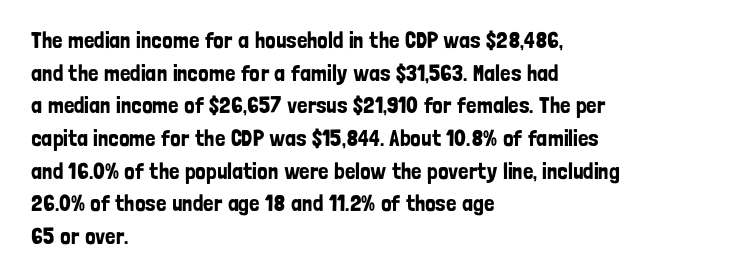
The image shows 23 px text type, upright; set left-aligned, normal line spacing (1.42x), normal letter spacing, not underlined.
